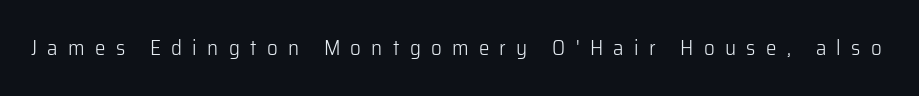
The passage shown is not underscored anywhere. This sample uses an upright cut, with every glyph sitting square on the baseline. The tracking jumps out immediately: characters are airy and widely separated. The strokes carry an ordinary text weight at most.
